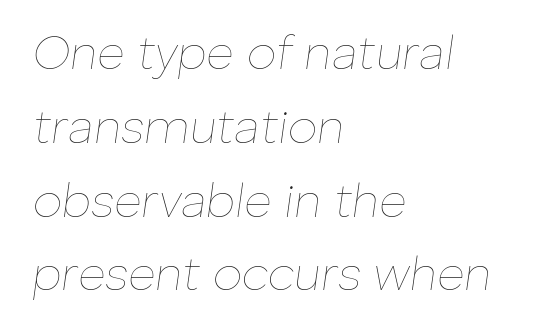
Q: Is the text bold? A: No.
Q: Is the text italic (slanted)? A: Yes, it leans right by about 8 degrees.
Q: Is the text underlined? A: No.
Q: How is the paragraph aligned? A: Left-aligned.
Q: Is the spacing between letters normal or unusually wide? A: Normal.
Q: Is the spacing between lines tight, normal or loose? A: Normal.
Q: Width (condensed, normal, or wide)? A: Normal.
Q: Stroke contrast? A: Low.
Q: x-height? A: Medium.
Q: Monospaced? A: No.
